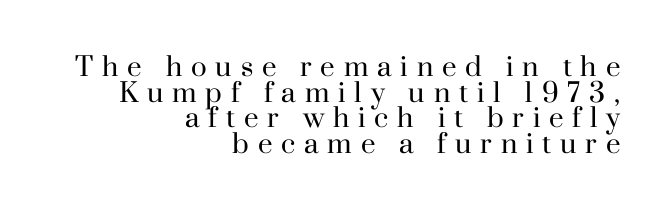
Q: Is the text bold? A: No.
Q: Is the text italic (slanted)? A: No, it is upright.
Q: Is the text underlined? A: No.
Q: How is the paragraph aligned? A: Right-aligned.
Q: Is the spacing between letters normal or unusually wide? A: Unusually wide.
Q: Is the spacing between lines tight, normal or loose? A: Tight.
